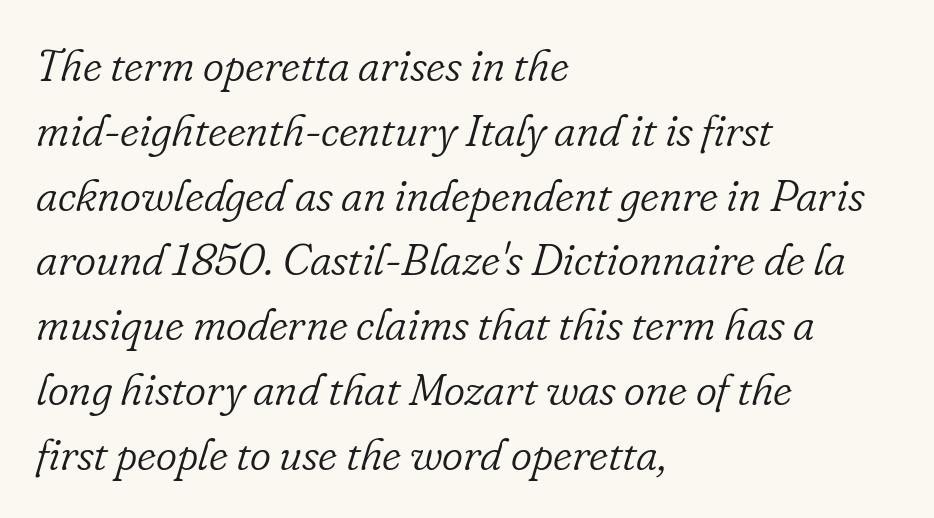
{"serif": "yes", "italic": "yes", "lean": "right", "slant_degrees": 16, "bold": "no", "weight": "light", "width": "normal", "stroke_contrast": "low", "x_height": "small", "monospaced": "no", "underline": "no", "align": "left", "line_spacing": "normal", "line_spacing_ratio": 1.44, "letter_spacing": "normal", "letter_spacing_em": 0.0, "glyph_px": 45}
